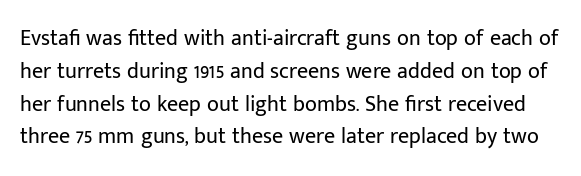
Tall strokes in this sample are plumb rather than angled. Nothing unusual about the tracking: characters are spaced as the font intends. Interline gaps are of average width in this sample. The gap between lines stays unmarked. On a weight scale, this lands at 450 or below.
